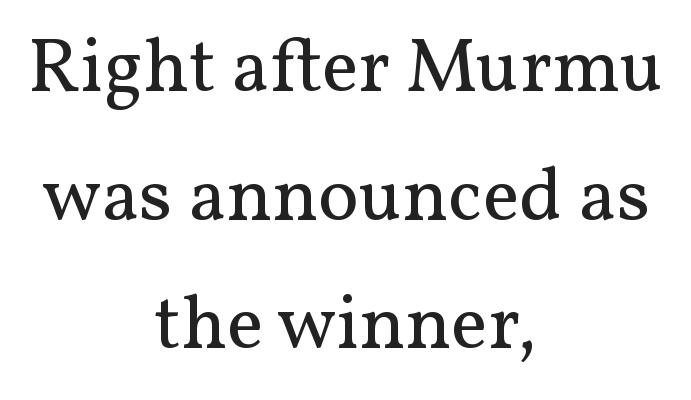
This sample uses an upright cut, with every glyph sitting square on the baseline. Character widths vary here, with narrow letters taking less room than wide ones. Note: serifs present on the glyphs. Students, observe: this is what conventionally led text looks like.
